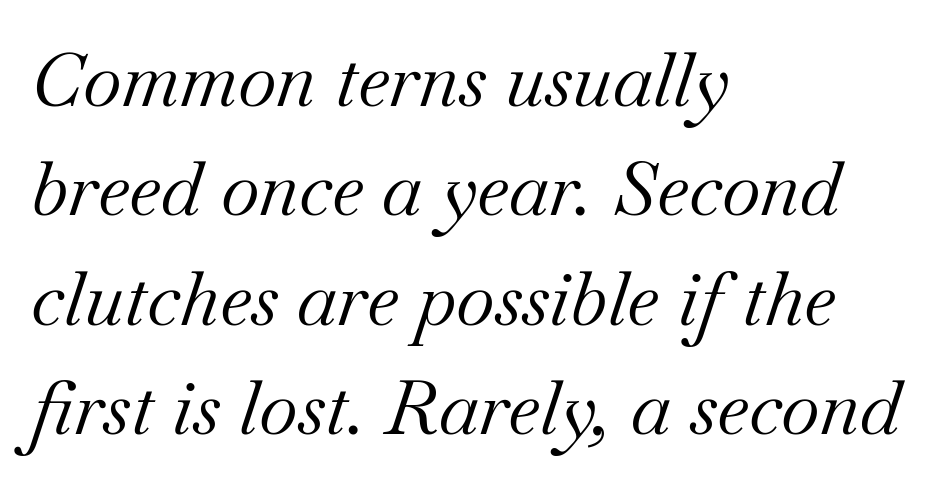
{"serif": "yes", "italic": "yes", "lean": "right", "slant_degrees": 18, "bold": "no", "weight": "regular", "width": "normal", "stroke_contrast": "medium", "x_height": "small", "monospaced": "no", "underline": "no", "align": "left", "line_spacing": "normal", "line_spacing_ratio": 1.46, "letter_spacing": "normal", "letter_spacing_em": 0.0, "glyph_px": 75}
